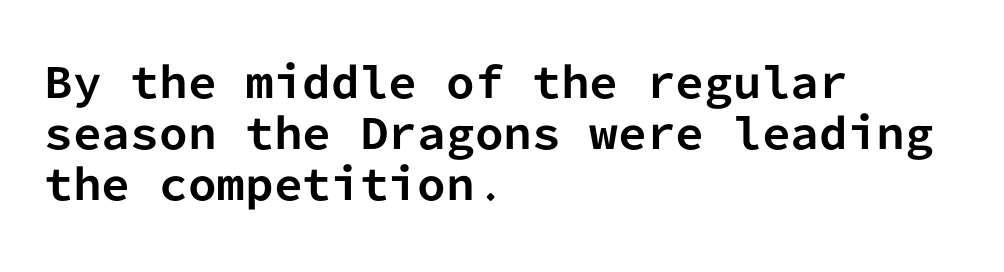
Q: Is the text bold? A: Yes.
Q: Is the text italic (slanted)? A: No, it is upright.
Q: Is the typeface a serif or a sans-serif typeface? A: Sans-serif.
Q: Is the text underlined? A: No.
Q: How is the paragraph aligned? A: Left-aligned.
Q: Is the spacing between letters normal or unusually wide? A: Normal.
Q: Is the spacing between lines tight, normal or loose? A: Normal.
Q: Width (condensed, normal, or wide)? A: Normal.
Q: Stroke contrast? A: Low.
Q: x-height? A: Medium.
Q: Monospaced? A: Yes.
